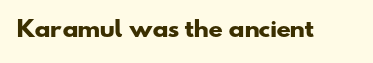
{"bold": "yes", "underline": "no", "letter_spacing": "normal", "letter_spacing_em": 0.0, "glyph_px": 21}
